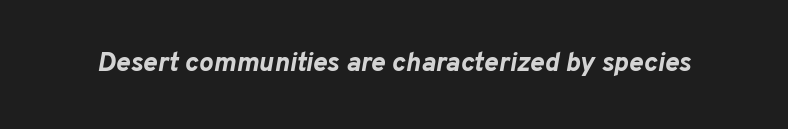
{"italic": "yes", "lean": "right", "slant_degrees": 10, "bold": "yes", "underline": "no", "letter_spacing": "normal", "letter_spacing_em": 0.0, "glyph_px": 27}
